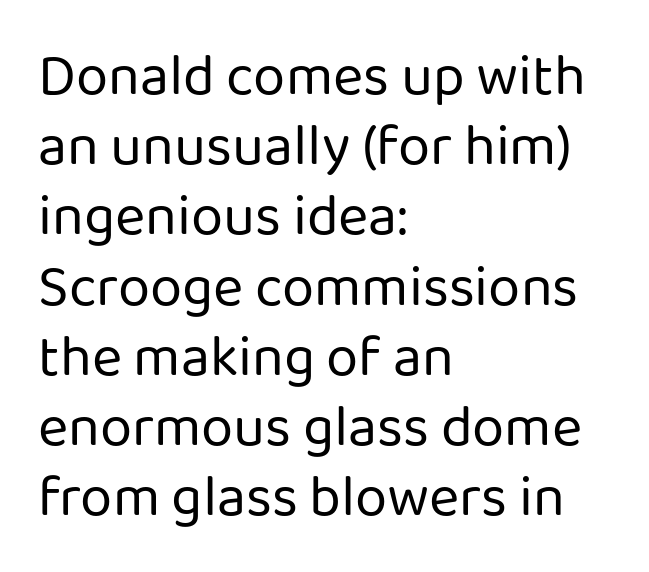
The letters advance in unequal steps, a hallmark of proportional type. The font's upright variant was chosen for this text. Does the copy run flush right? No — it runs flush left. This rendering employs a face without finishing strokes, i.e., a sans-serif. Nothing unusual about the tracking: characters are spaced as the font intends. Lines of text with bare space underneath.
